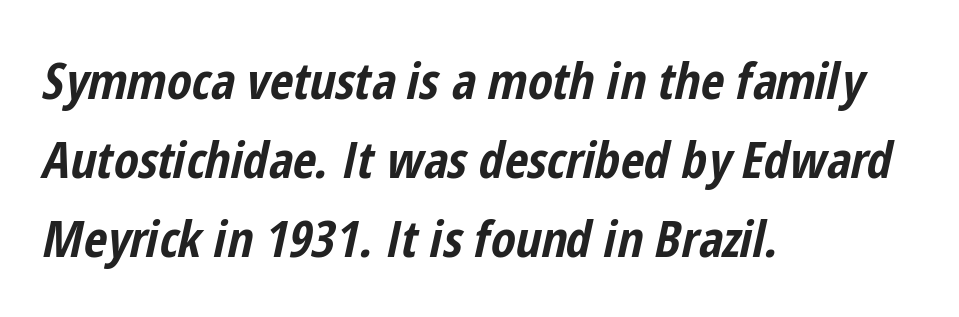
Q: Is the text bold? A: Yes.
Q: Is the text italic (slanted)? A: Yes, it leans right by about 12 degrees.
Q: Is the text underlined? A: No.
Q: How is the paragraph aligned? A: Left-aligned.
Q: Is the spacing between letters normal or unusually wide? A: Normal.
Q: Is the spacing between lines tight, normal or loose? A: Normal.
Q: Width (condensed, normal, or wide)? A: Condensed.
Q: Stroke contrast? A: Low.
Q: x-height? A: Medium.
Q: Monospaced? A: No.
